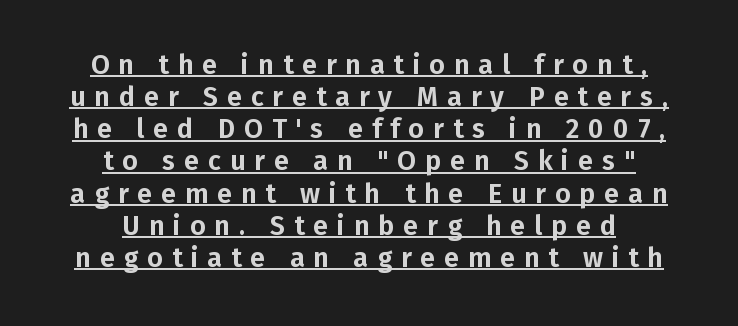
Centered paragraph, ragged on both sides. A typesetter would mark this as roman, not italic. Like a heading marked for emphasis, these lines bear an underscore. Words appear elongated and porous because spacing is wide.
